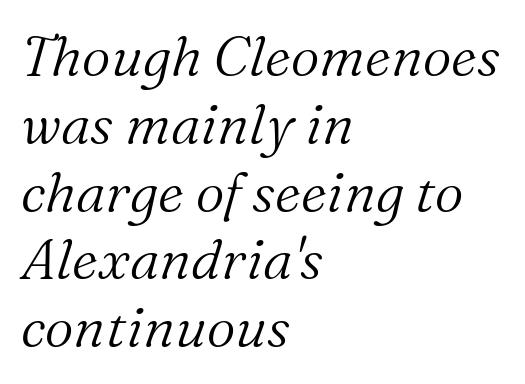
The typography opts for an oblique posture over an upright one. Inter-character spacing is left at the font's built-in metrics. The words here are not underlined. Layout note: lines flush left. To sum up the face: it has serifs. The rendering uses natural spacing where letterforms have individual widths.
